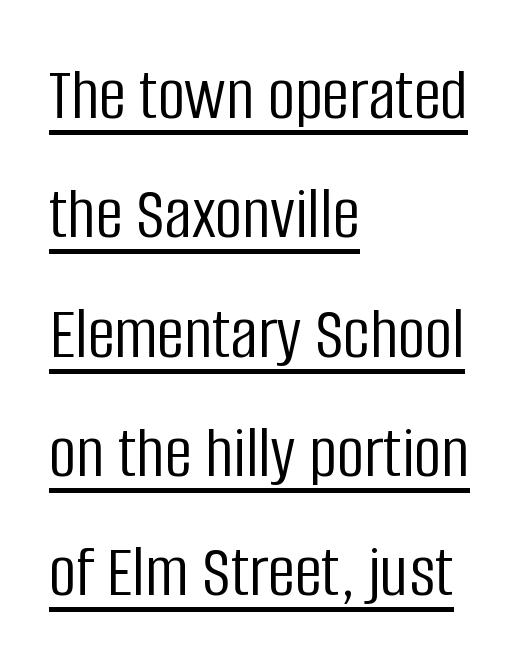
The image shows 76 px light, condensed sans-serif type, upright; set left-aligned, normal line spacing (1.57x), normal letter spacing, underlined; low stroke contrast and a large x-height.
